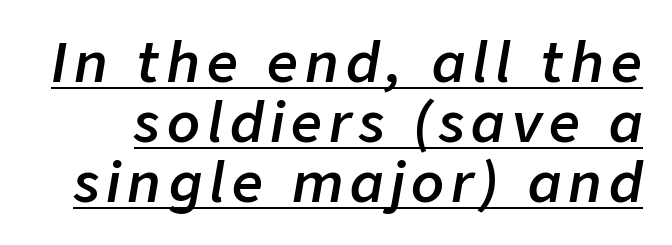
Q: Is the text bold? A: Semi-bold.
Q: Is the text italic (slanted)? A: Yes, it leans right by about 9 degrees.
Q: Is the text underlined? A: Yes.
Q: Is the spacing between lines tight, normal or loose? A: Tight.
Q: Width (condensed, normal, or wide)? A: Normal.
Q: Stroke contrast? A: Low.
Q: x-height? A: Medium.
Q: Monospaced? A: No.
